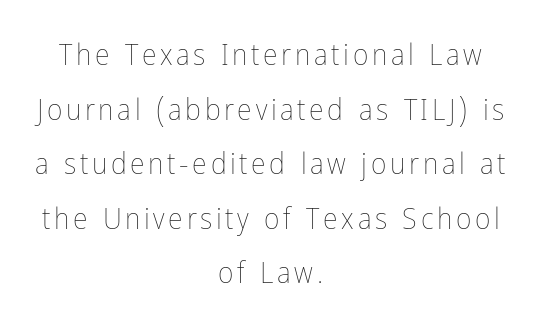
The image shows 30 px thin, condensed type, upright; set centered, line spacing 1.82x, not underlined; low stroke contrast and a medium x-height.
